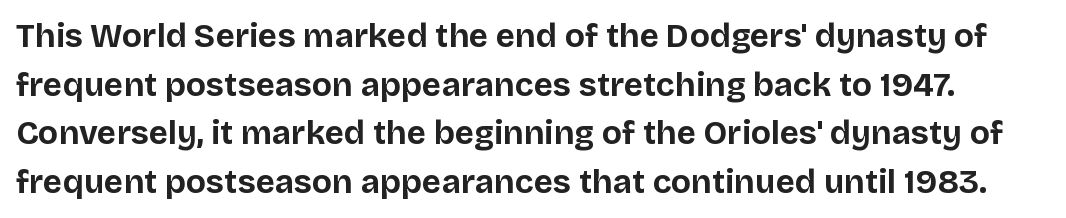
The image shows 33 px bold sans-serif type, upright; set normal line spacing (1.47x), normal letter spacing, not underlined; low stroke contrast and a large x-height.
